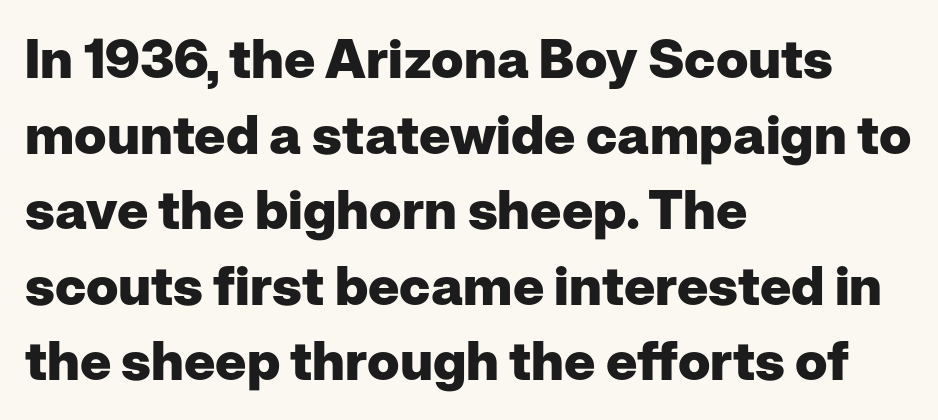
Q: Is the text bold? A: Yes.
Q: Is the text italic (slanted)? A: No, it is upright.
Q: Is the typeface a serif or a sans-serif typeface? A: Sans-serif.
Q: Is the text underlined? A: No.
Q: How is the paragraph aligned? A: Left-aligned.
Q: Is the spacing between letters normal or unusually wide? A: Normal.
Q: Is the spacing between lines tight, normal or loose? A: Normal.
Q: Width (condensed, normal, or wide)? A: Normal.
Q: Stroke contrast? A: Low.
Q: x-height? A: Medium.
Q: Monospaced? A: No.
